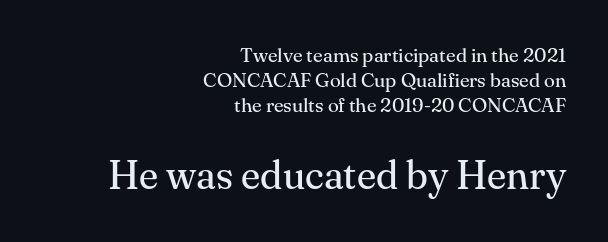
Looks like regular typesetting: each glyph gets only the width it needs. Posture: vertical. Think standard paragraph weight, or any step lighter than that. Larger block? The one below; the one above is distinctly smaller. Is the letter spacing exaggerated? No — it looks like the ordinary default. Line endings align vertically; line beginnings do not.
